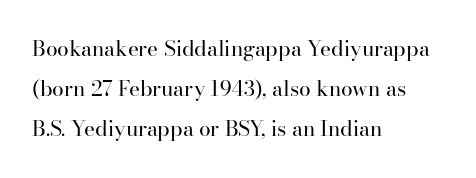
The gap between lines stays unmarked. Upright lettering throughout. You could call the tracking neutral — neither tight nor loose. This block would shrink considerably if given ordinary leading; it's expanded now. This reads as an unemphasized weight, regular at the heaviest.
